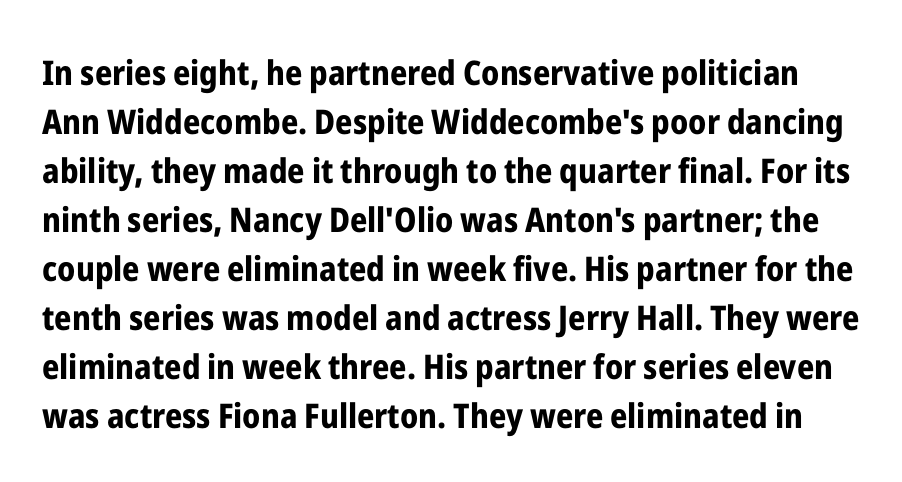
The image shows 34 px bold, condensed sans-serif type, upright; set normal line spacing (1.44x), normal letter spacing, not underlined; low stroke contrast and a medium x-height.
